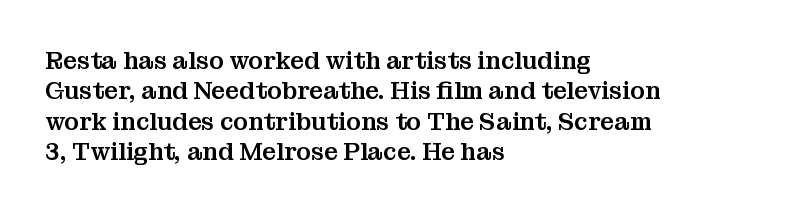
The image shows 24 px text type, upright; set left-aligned, normal line spacing (1.27x), normal letter spacing, not underlined.
